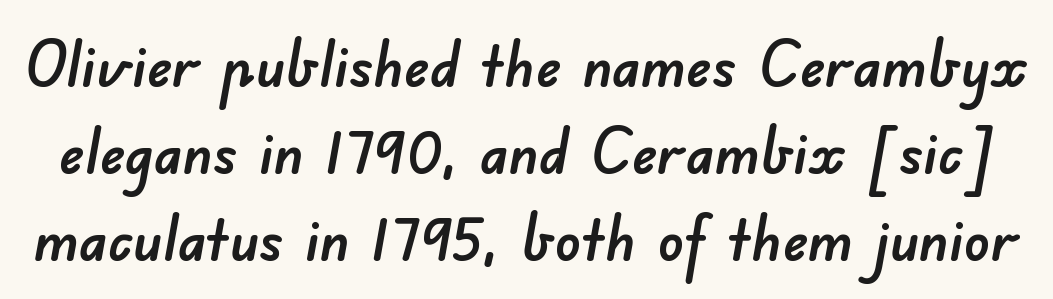
Q: Is the typeface a serif or a sans-serif typeface? A: Sans-serif.
Q: Is the text underlined? A: No.
Q: Is the spacing between letters normal or unusually wide? A: Normal.
Q: Is the spacing between lines tight, normal or loose? A: Normal.
Q: Width (condensed, normal, or wide)? A: Normal.
Q: Stroke contrast? A: Low.
Q: x-height? A: Small.
Q: Monospaced? A: No.
